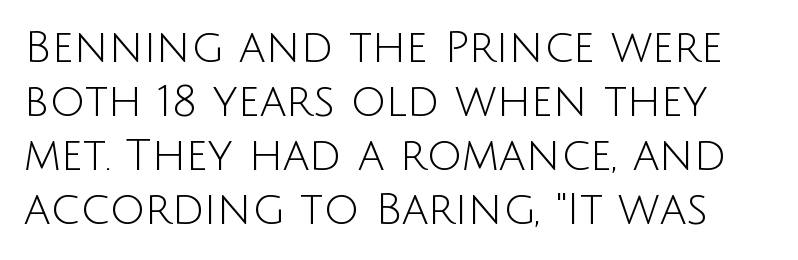
The lettering stays uniformly vertical, giving the passage a roman look. A clean baseline with only descenders dipping below it. The weight would be labelled regular, book, light, or lighter still. Think of a printed novel: that variable character pitch is what you see here. The text was rendered using a sans face with plain stroke endings.
